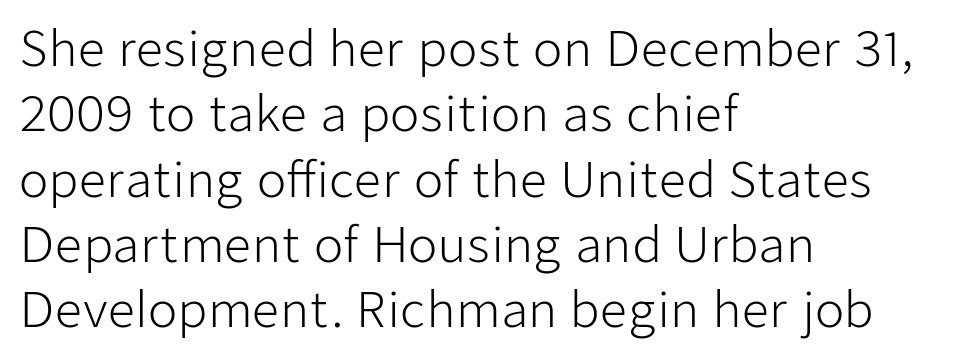
The image shows 48 px light sans-serif type, upright; set left-aligned, normal line spacing (1.36x), normal letter spacing, not underlined; low stroke contrast and a medium x-height.
